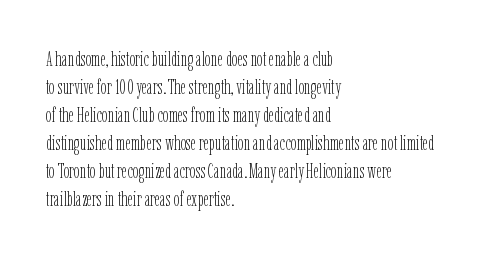
The image shows 21 px text type, upright; set left-aligned, normal line spacing (1.33x), normal letter spacing, not underlined.
